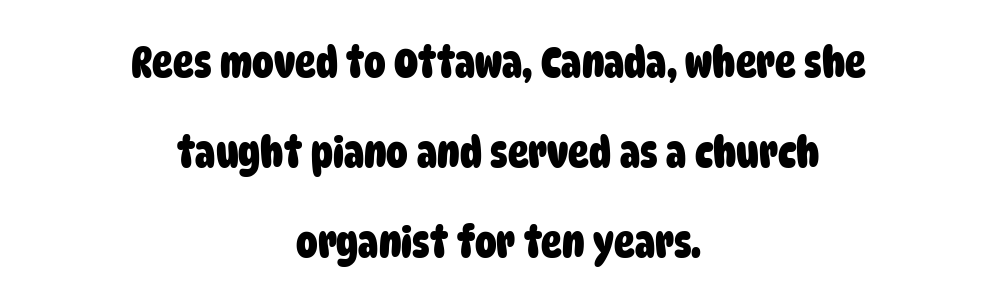
The image shows 43 px heavy, condensed sans-serif type; set centered, loose line spacing (2.09x), normal letter spacing, not underlined; low stroke contrast and a large x-height.
